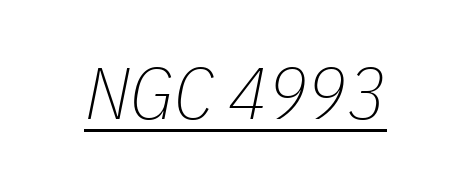
Q: Is the text bold? A: No.
Q: Is the text italic (slanted)? A: Yes, it leans right by about 11 degrees.
Q: Is the text underlined? A: Yes.
Q: Is the spacing between letters normal or unusually wide? A: Normal.
Q: Width (condensed, normal, or wide)? A: Condensed.
Q: Stroke contrast? A: Low.
Q: x-height? A: Medium.
Q: Monospaced? A: No.
